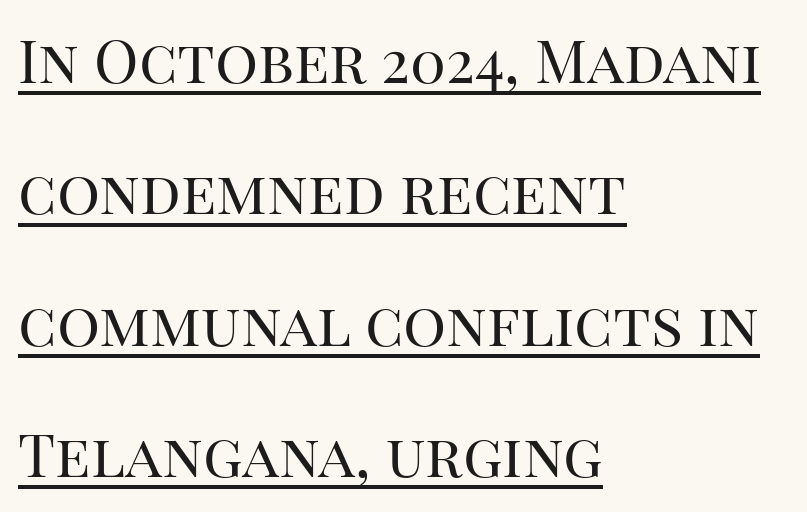
{"serif": "yes", "italic": "no", "bold": "no", "weight": "regular", "width": "normal", "stroke_contrast": "high", "x_height": "large", "monospaced": "no", "underline": "yes", "align": "left", "line_spacing": "loose", "line_spacing_ratio": 2.19, "letter_spacing": "normal", "letter_spacing_em": 0.0, "glyph_px": 60}
